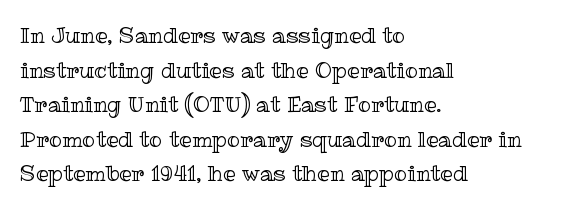
The image shows 22 px text type, upright; set left-aligned, normal line spacing (1.57x), normal letter spacing, not underlined.
